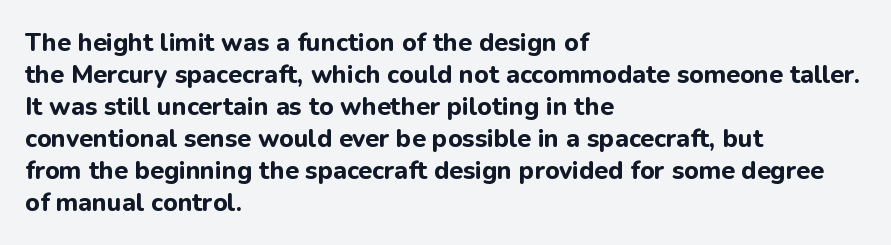
The image shows 25 px bold type, upright; set left-aligned, normal line spacing (1.28x), normal letter spacing, not underlined.
